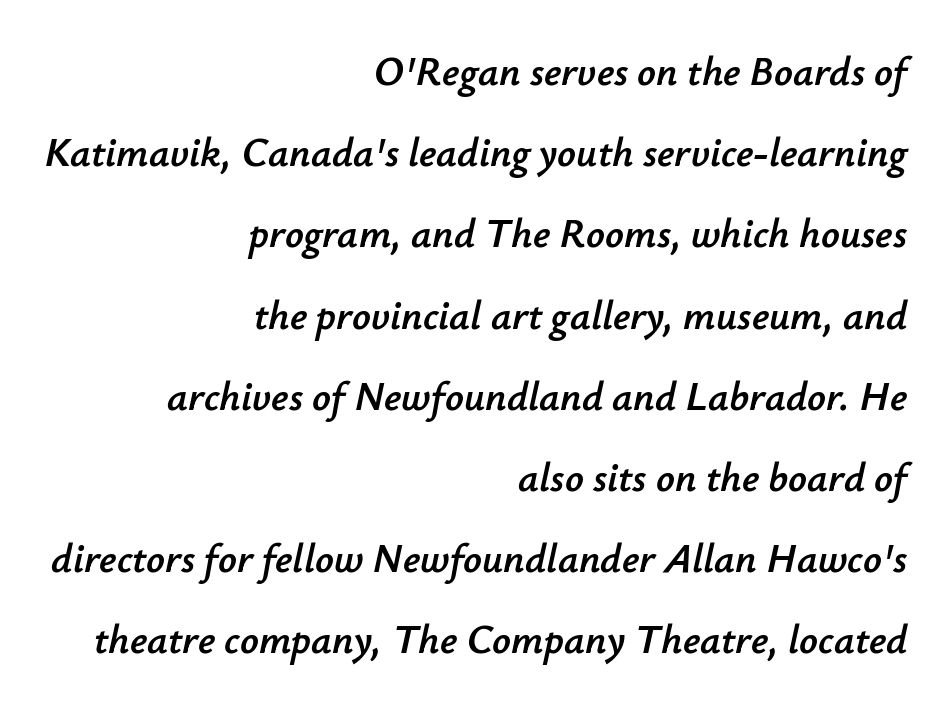
The image shows 41 px text type, italic (leaning right); set right-aligned, loose line spacing (1.98x), normal letter spacing, not underlined; low stroke contrast and a small x-height.
